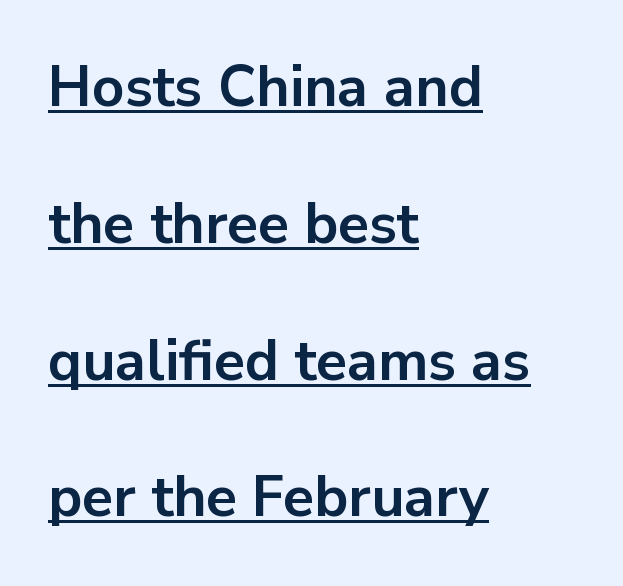
Each line starts at the same left margin while the right side varies. The letters advance in unequal steps, a hallmark of proportional type. Nothing sits at the stroke ends, so this counts as sans-serif. The string is rendered with underlining switched on.
